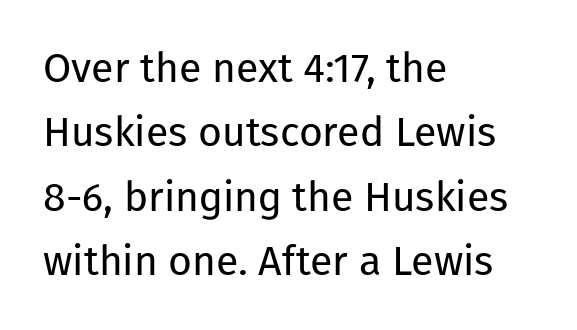
{"serif": "no", "italic": "no", "bold": "no", "weight": "regular", "width": "normal", "stroke_contrast": "low", "x_height": "medium", "monospaced": "no", "underline": "no", "align": "left", "line_spacing": "normal", "line_spacing_ratio": 1.57, "letter_spacing": "normal", "letter_spacing_em": 0.0, "glyph_px": 41}
